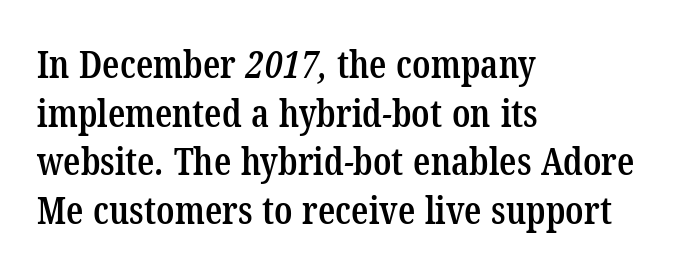
The image shows 38 px semibold, condensed serif type; set left-aligned, normal line spacing (1.28x), normal letter spacing, not underlined; low stroke contrast and a medium x-height.
